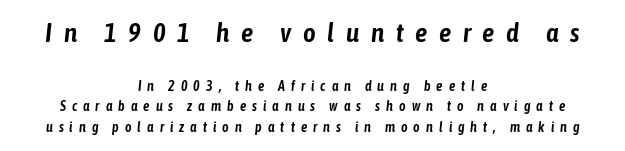
{"italic": "yes", "lean": "right", "slant_degrees": 6, "underline": "no", "align": "center", "line_spacing": "normal", "line_spacing_ratio": 1.46, "letter_spacing": "wide", "letter_spacing_em": 0.43, "larger_block": "first", "size_ratio": 1.93, "glyph_px": 27}
